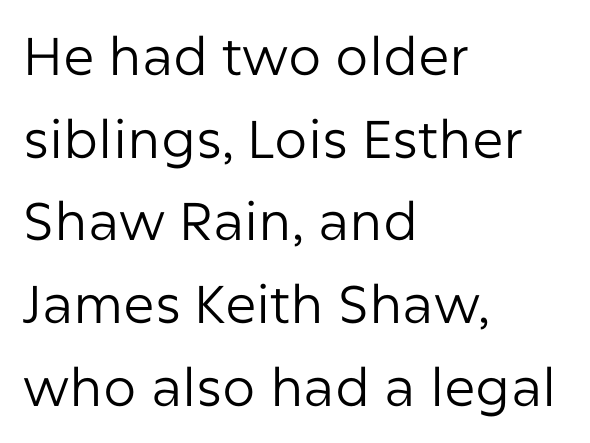
Quick note: underline off. The rendering uses natural spacing where letterforms have individual widths. Line beginnings align vertically; line endings do not. Font category for this specimen: sans-serif. Compared with typical body copy, the letter spacing here is the same.
